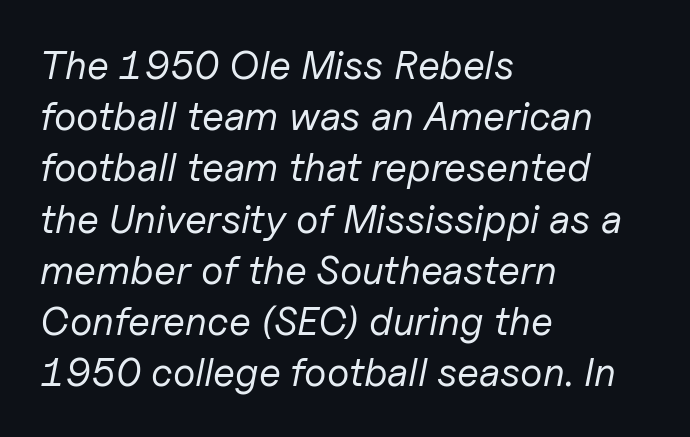
The image shows 40 px regular-weight type, italic (leaning right); set left-aligned, normal line spacing (1.28x), normal letter spacing, not underlined; low stroke contrast and a medium x-height.
